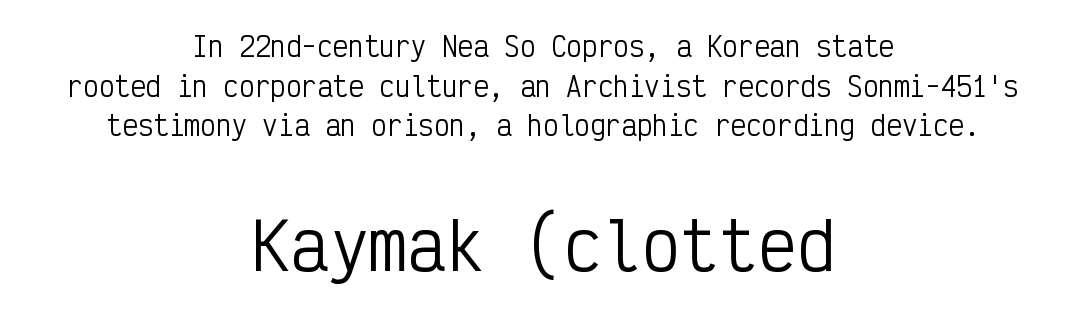
The image shows 65 px regular-weight, condensed sans-serif type, upright, monospaced; set centered, normal line spacing (1.52x), normal letter spacing, not underlined; the second (bottom) block is 2.5x larger; low stroke contrast and a medium x-height.
